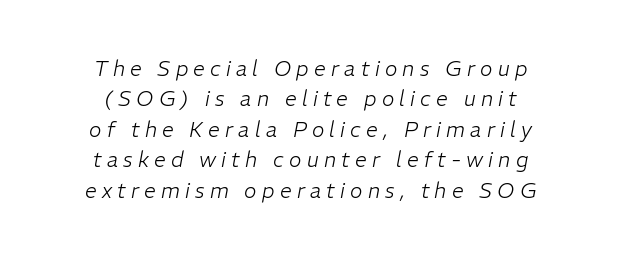
{"italic": "yes", "lean": "right", "slant_degrees": 11, "bold": "no", "underline": "no", "align": "center", "line_spacing": "normal", "line_spacing_ratio": 1.45, "letter_spacing": "wide", "letter_spacing_em": 0.25, "glyph_px": 21}
